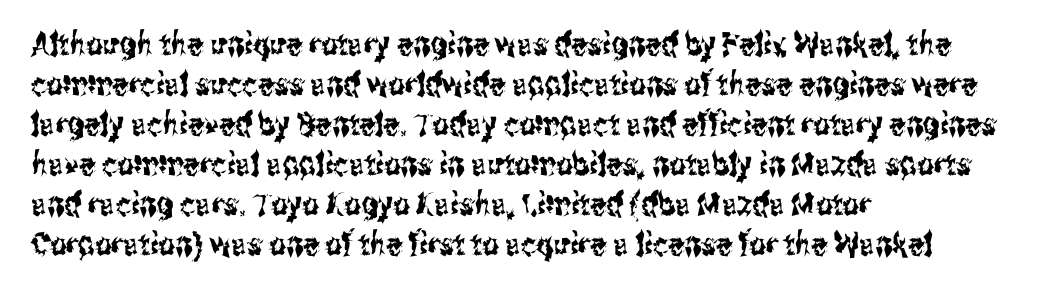
{"serif": "no", "italic": "no", "width": "condensed", "stroke_contrast": "medium", "x_height": "medium", "monospaced": "no", "underline": "no", "align": "left", "line_spacing": "normal", "line_spacing_ratio": 1.25, "letter_spacing": "normal", "letter_spacing_em": 0.0, "glyph_px": 32}
